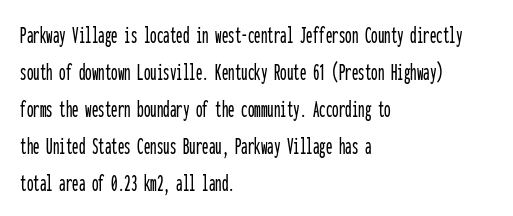
Q: Is the text italic (slanted)? A: No, it is upright.
Q: Is the text underlined? A: No.
Q: How is the paragraph aligned? A: Left-aligned.
Q: Is the spacing between letters normal or unusually wide? A: Normal.
Q: Is the spacing between lines tight, normal or loose? A: Normal.
